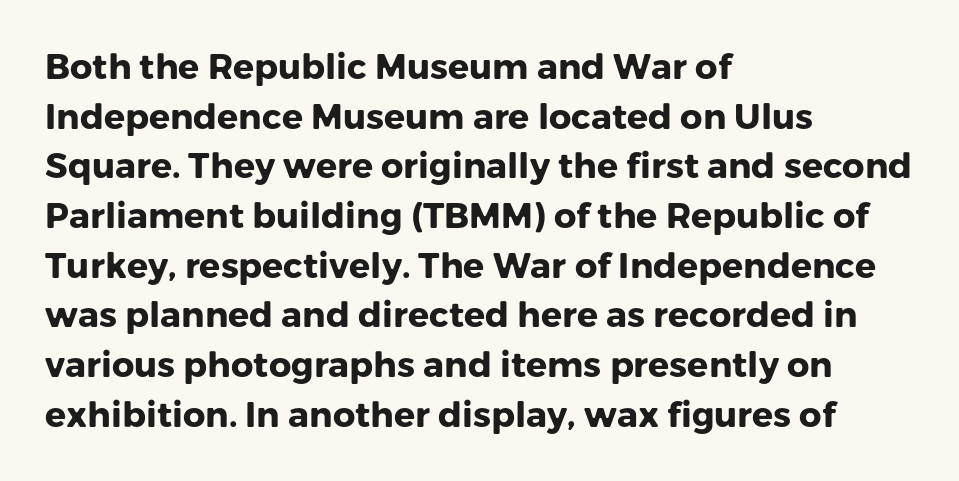
Type style note: lacks serifs. Nope, not italic — everything's standing straight. The face used here is rendered with its standard letterfit. Varying glyph widths throughout — classic text-font behaviour.
